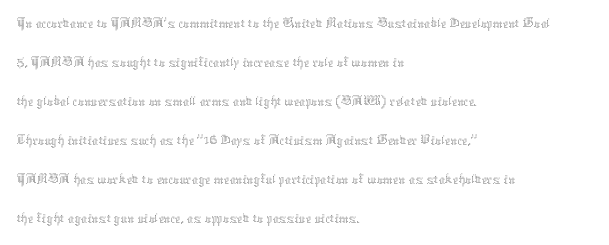
The letters stand straight up with perfectly vertical stems. A light-to-regular cut is what we see here. Look at the tracking — it's just the regular setting, nothing added. The typesetter chose a ragged-right arrangement here. Regarding leading, the lines here are spaced in the standard way.
